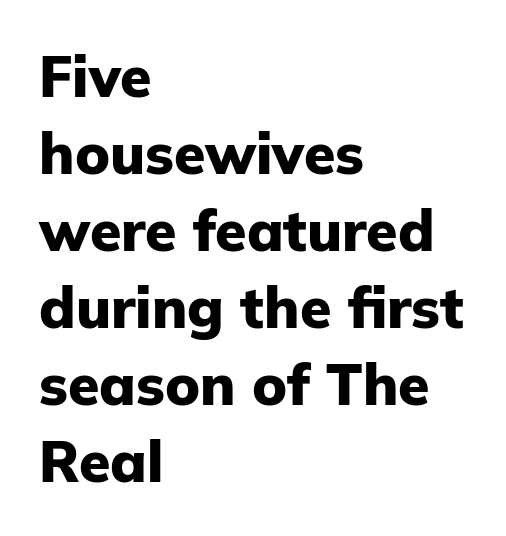
Q: Is the text bold? A: Yes.
Q: Is the text italic (slanted)? A: No, it is upright.
Q: Is the typeface a serif or a sans-serif typeface? A: Sans-serif.
Q: Is the text underlined? A: No.
Q: How is the paragraph aligned? A: Left-aligned.
Q: Is the spacing between letters normal or unusually wide? A: Normal.
Q: Is the spacing between lines tight, normal or loose? A: Normal.
Q: Width (condensed, normal, or wide)? A: Normal.
Q: Stroke contrast? A: Low.
Q: x-height? A: Medium.
Q: Monospaced? A: No.
